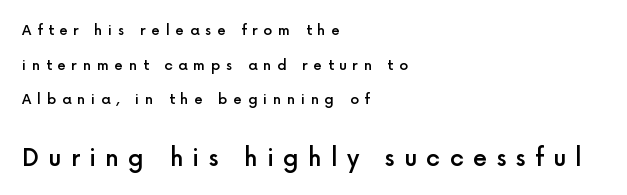
{"italic": "no", "bold": "semi", "underline": "no", "align": "left", "line_spacing": "loose", "line_spacing_ratio": 2.48, "letter_spacing": "wide", "letter_spacing_em": 0.41, "larger_block": "second", "size_ratio": 1.64, "glyph_px": 23}
